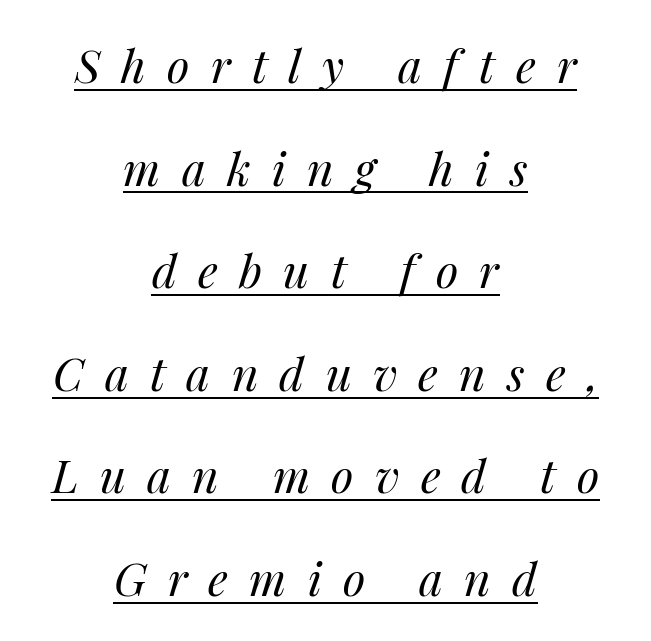
{"italic": "yes", "lean": "right", "slant_degrees": 14, "bold": "no", "weight": "regular", "width": "normal", "stroke_contrast": "medium", "x_height": "medium", "monospaced": "no", "underline": "yes", "align": "center", "line_spacing": "loose", "line_spacing_ratio": 2.23, "letter_spacing": "wide", "letter_spacing_em": 0.46, "glyph_px": 46}
